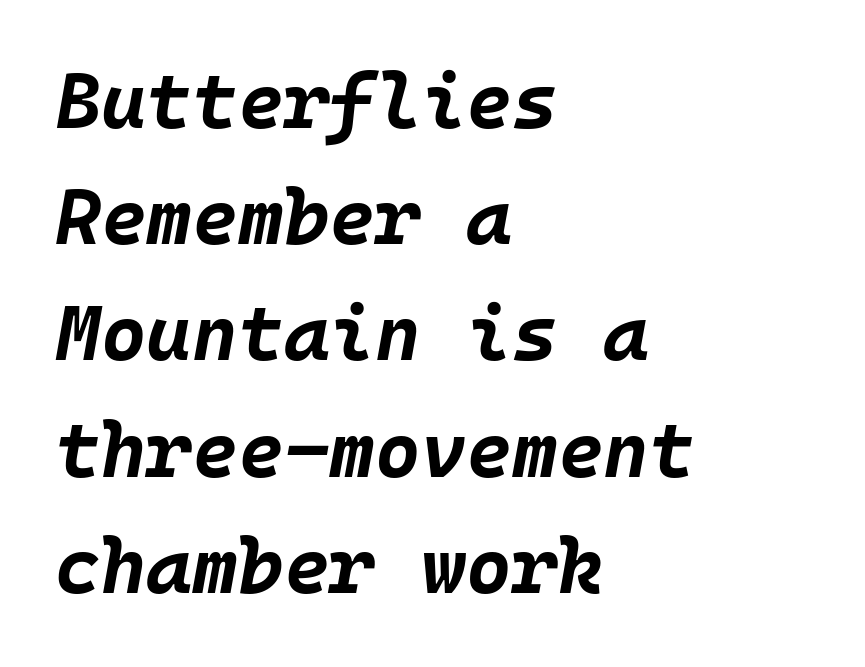
The image shows 78 px bold type, italic (leaning right), monospaced; set left-aligned, normal line spacing (1.49x), normal letter spacing, not underlined; low stroke contrast and a large x-height.
